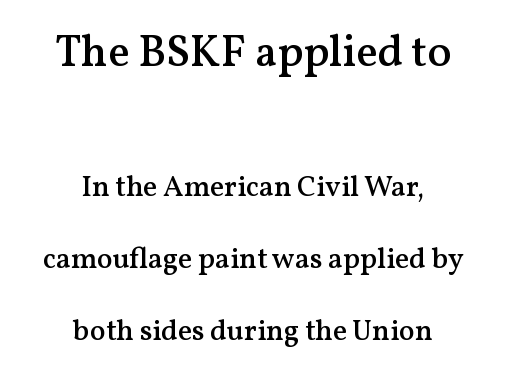
The rendering positions every line midway between the sides. Proportional: the letters do not fall into vertical columns. You could fit nearly another row in the gap between these rows. The letters in the upper block stand taller than those in the block below. Is the letter spacing exaggerated? No — it looks like the ordinary default.
